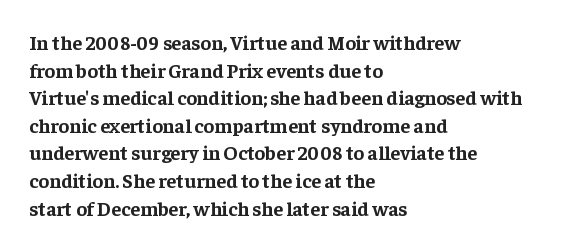
The image shows 20 px bold type, upright; set left-aligned, normal line spacing (1.38x), normal letter spacing, not underlined.
